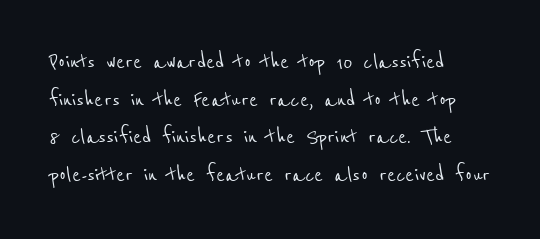
The image shows 26 px text type; set left-aligned, normal line spacing (1.45x), normal letter spacing, not underlined.
